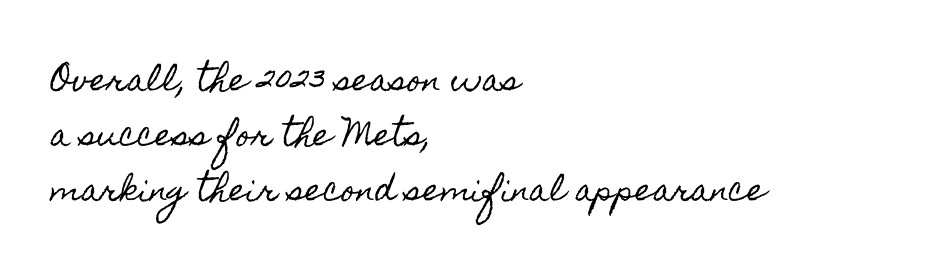
The space directly below the letters is spotless. The passage is arranged the way most books set body copy — flush left. The gaps between neighbouring characters are ordinary and unremarkable. The rendering uses natural spacing where letterforms have individual widths.
